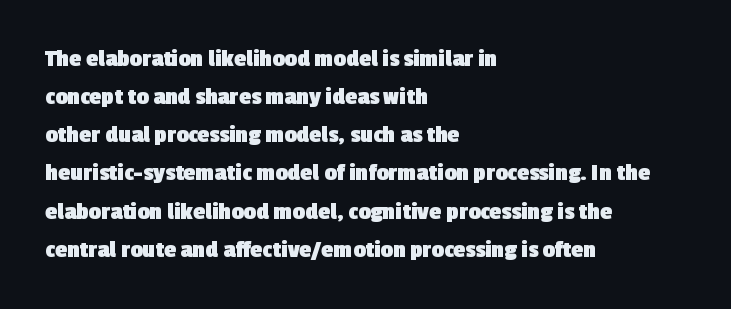
{"bold": "yes", "underline": "no", "align": "left", "line_spacing": "normal", "line_spacing_ratio": 1.59, "letter_spacing": "normal", "letter_spacing_em": 0.0, "glyph_px": 24}
